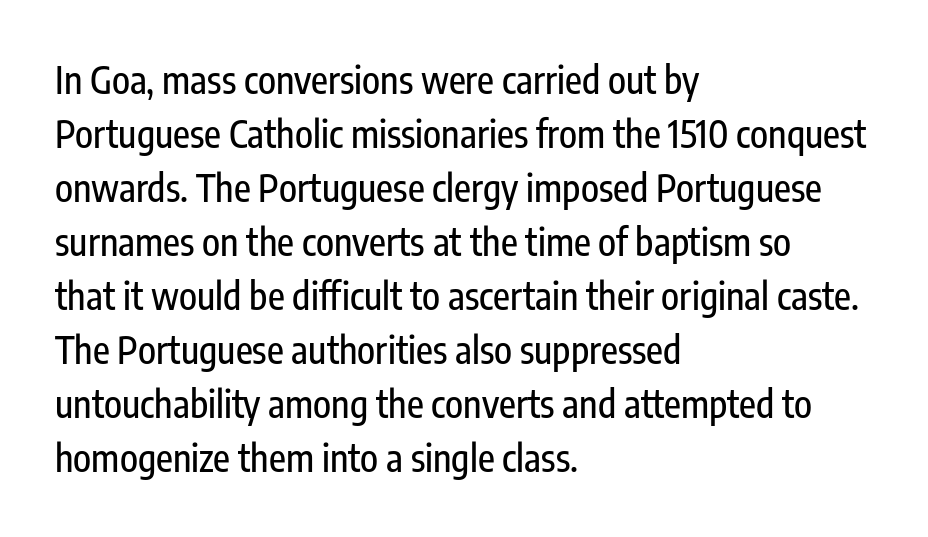
{"serif": "no", "italic": "no", "width": "condensed", "stroke_contrast": "low", "x_height": "medium", "monospaced": "no", "underline": "no", "align": "left", "line_spacing": "normal", "line_spacing_ratio": 1.46, "letter_spacing": "normal", "letter_spacing_em": 0.0, "glyph_px": 37}
